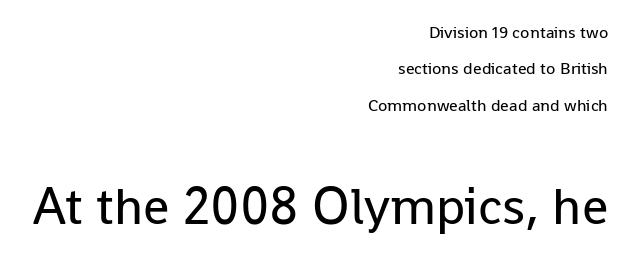
{"serif": "no", "italic": "no", "bold": "no", "weight": "regular", "width": "normal", "stroke_contrast": "low", "x_height": "medium", "monospaced": "no", "underline": "no", "align": "right", "line_spacing": "loose", "line_spacing_ratio": 2.14, "letter_spacing": "normal", "letter_spacing_em": 0.0, "larger_block": "second", "size_ratio": 3.06, "glyph_px": 52}
